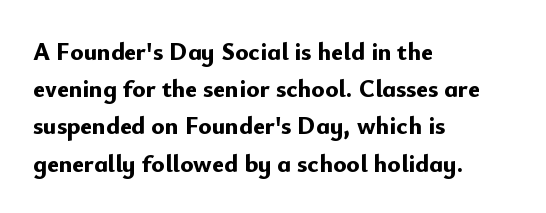
The image shows 25 px bold type, upright; set left-aligned, normal line spacing (1.49x), normal letter spacing, not underlined.
